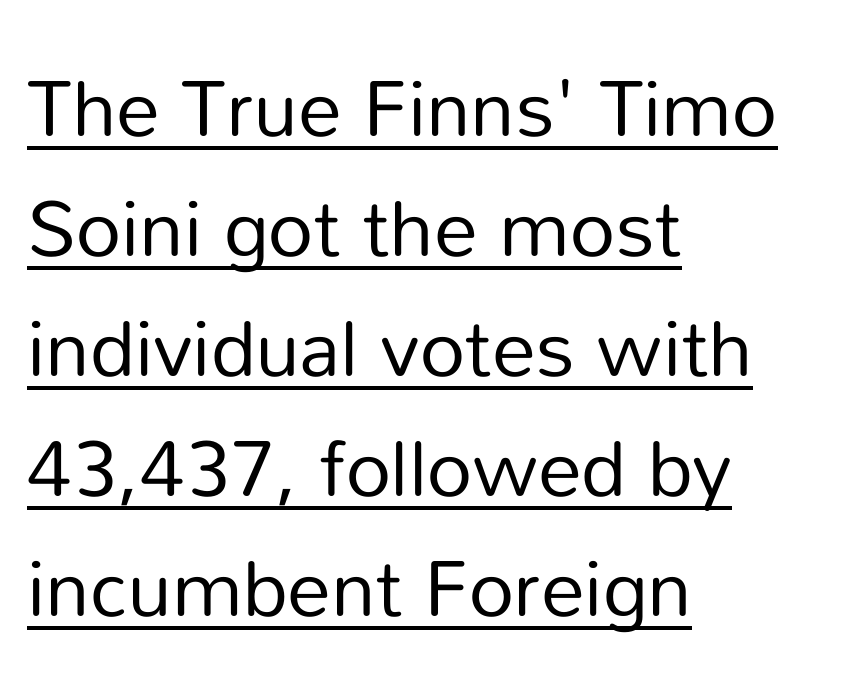
{"serif": "no", "italic": "no", "bold": "no", "weight": "regular", "width": "normal", "stroke_contrast": "low", "x_height": "medium", "monospaced": "no", "underline": "yes", "align": "left", "line_spacing": "normal", "line_spacing_ratio": 1.52, "letter_spacing": "normal", "letter_spacing_em": 0.0, "glyph_px": 79}
